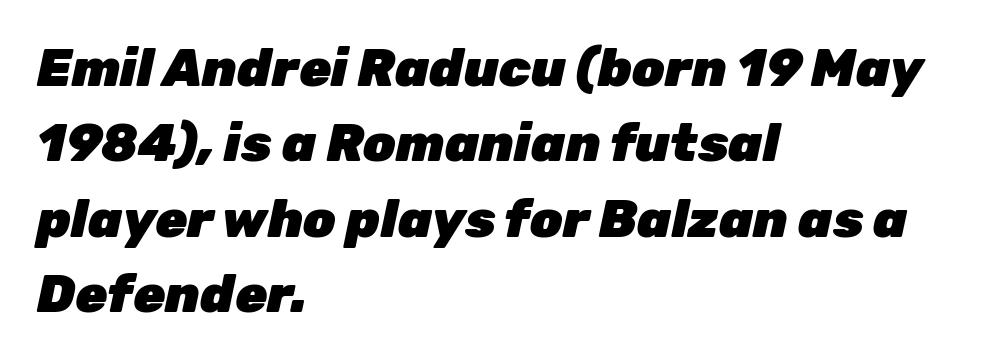
This sample has the flowing, uneven cadence of proportional lettering. Students, this is bold: see how much ink each stroke carries. The space between consecutive lines is moderate. This rendering uses left alignment, leaving the right contour irregular. Emphasis-style slanted type is in use. A typesetter would call this zero additional tracking.
